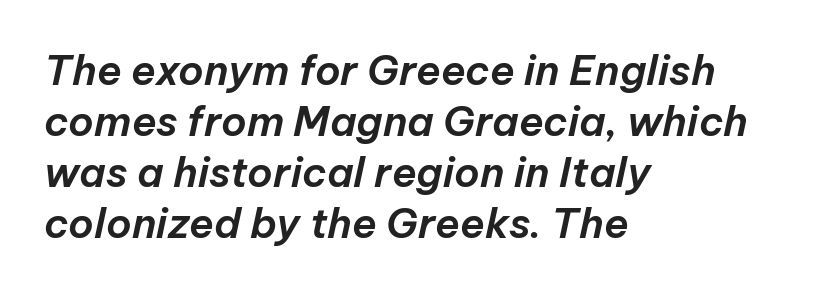
Q: Is the text italic (slanted)? A: Yes, it leans right by about 12 degrees.
Q: Is the text underlined? A: No.
Q: How is the paragraph aligned? A: Left-aligned.
Q: Is the spacing between letters normal or unusually wide? A: Normal.
Q: Width (condensed, normal, or wide)? A: Normal.
Q: Stroke contrast? A: Low.
Q: x-height? A: Medium.
Q: Monospaced? A: No.
